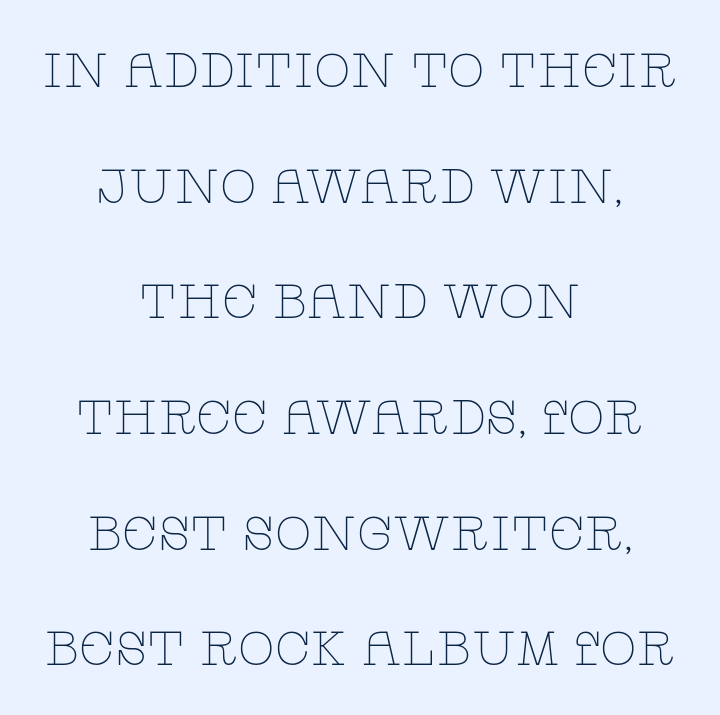
{"serif": "yes", "italic": "no", "bold": "no", "weight": "thin", "width": "wide", "stroke_contrast": "low", "x_height": "large", "monospaced": "no", "underline": "no", "align": "center", "line_spacing": "loose", "line_spacing_ratio": 2.41, "letter_spacing": "normal", "letter_spacing_em": 0.0, "glyph_px": 48}
